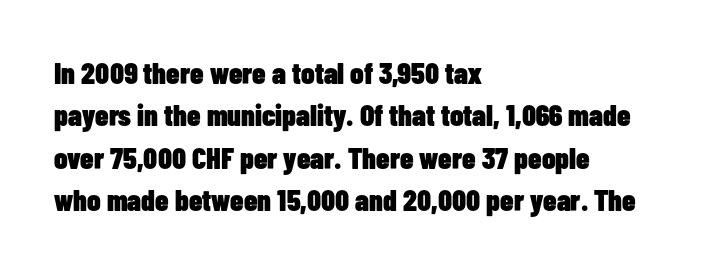
Every stem runs plumb, perpendicular to the baseline. Leftover space on each line is placed entirely after the last word. The letters are bold, with thick, heavy strokes. Glance below the letters and you will spot only blank space.
